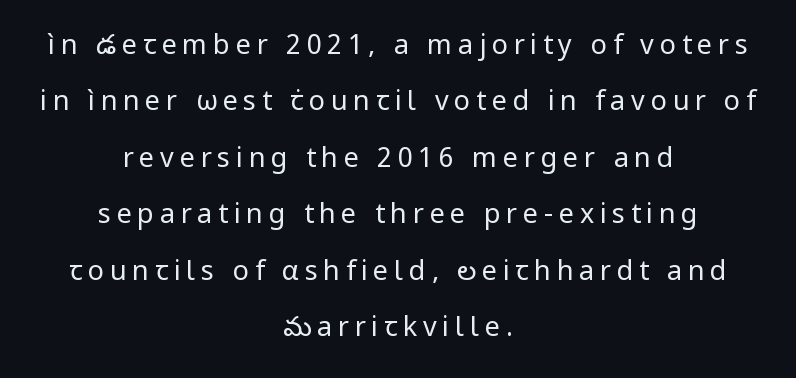
The letters stand straight up with perfectly vertical stems. Which margin do the lines hug? Neither — every line sits in the middle. This rendering features lettering with no underline. The gaps between neighbouring characters are conspicuously large. Heaviness? Minimal to ordinary, like unemphasized prose. Regarding leading, the lines here are spaced well apart.
